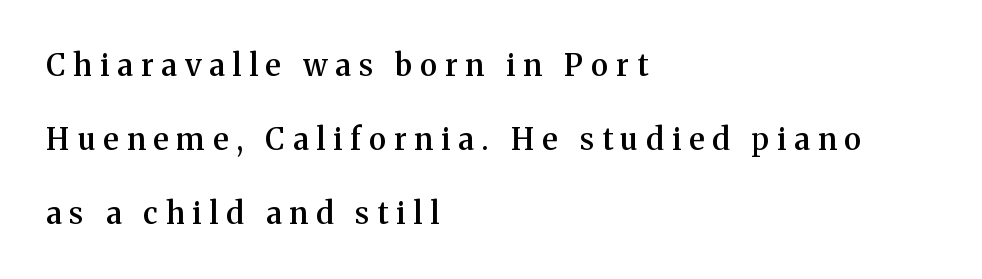
Each new line begins a long way beneath the previous one. The passage shown is typed in a proportional face where columns would drift. The letters are spread apart with noticeably loose tracking. Notice the strokes are somewhat thickened but not fully heavy: this is a semibold. Each line starts at the same left margin while the right side varies. The typography opts for an upright posture over an oblique one.
